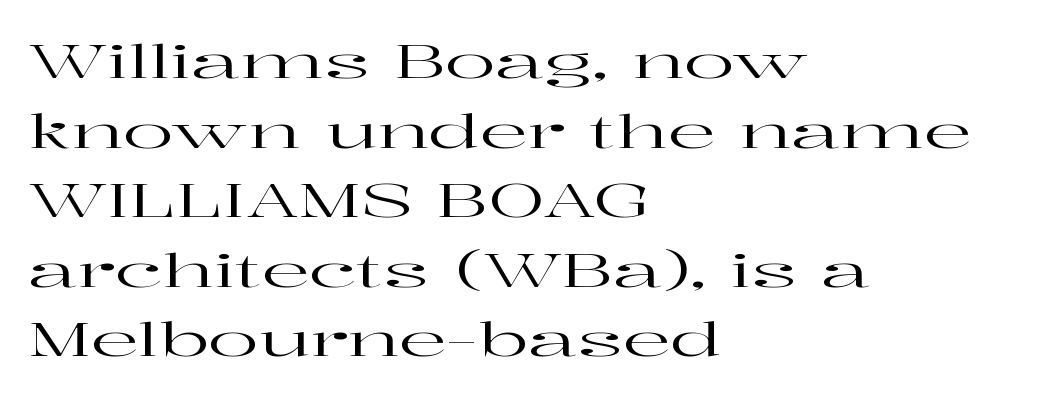
The image shows 47 px wide serif type, upright; set left-aligned, normal line spacing (1.48x), normal letter spacing, not underlined; high stroke contrast and a medium x-height.
